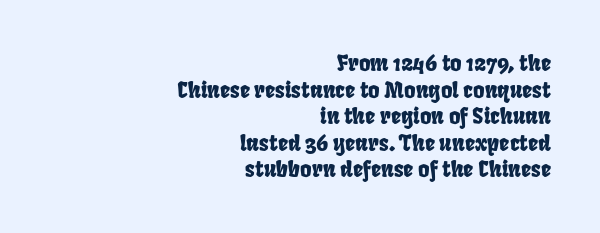
Q: Is the text underlined? A: No.
Q: How is the paragraph aligned? A: Right-aligned.
Q: Is the spacing between letters normal or unusually wide? A: Normal.
